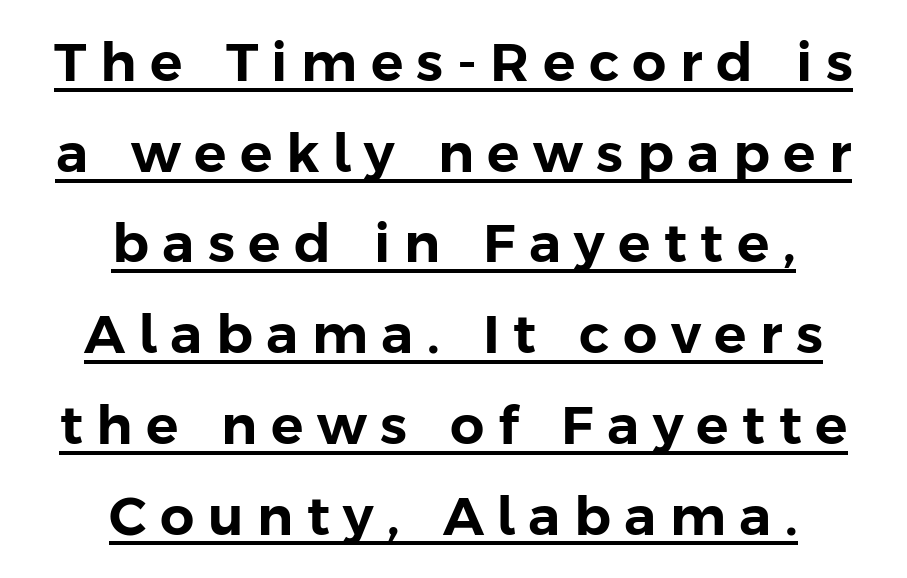
The image shows 54 px sans-serif type, upright; set centered, normal line spacing (1.68x), unusually wide letter spacing (+0.25 em), underlined; low stroke contrast and a medium x-height.
